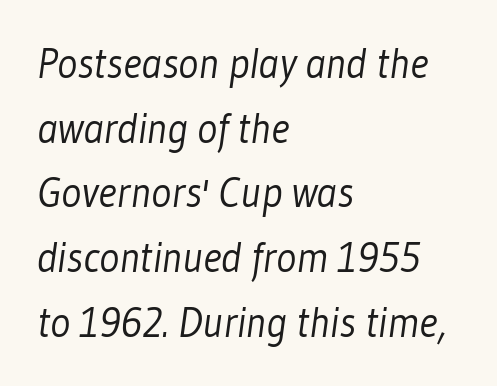
{"serif": "no", "bold": "no", "weight": "light", "width": "condensed", "stroke_contrast": "low", "x_height": "medium", "monospaced": "no", "underline": "no", "align": "left", "line_spacing": "normal", "line_spacing_ratio": 1.54, "letter_spacing": "normal", "letter_spacing_em": 0.0, "glyph_px": 42}
